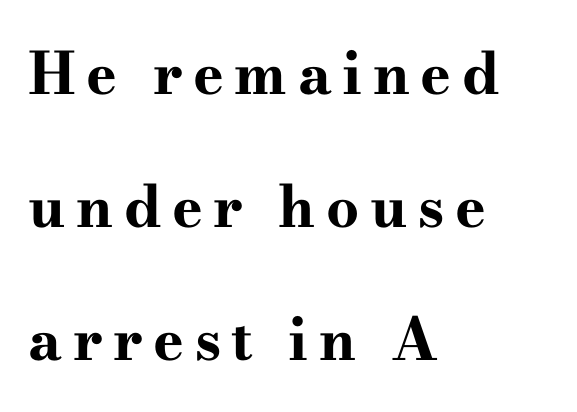
{"serif": "yes", "italic": "no", "bold": "yes", "weight": "bold", "width": "wide", "stroke_contrast": "high", "x_height": "small", "monospaced": "no", "underline": "no", "align": "left", "line_spacing": "loose", "line_spacing_ratio": 2.29, "glyph_px": 58}
